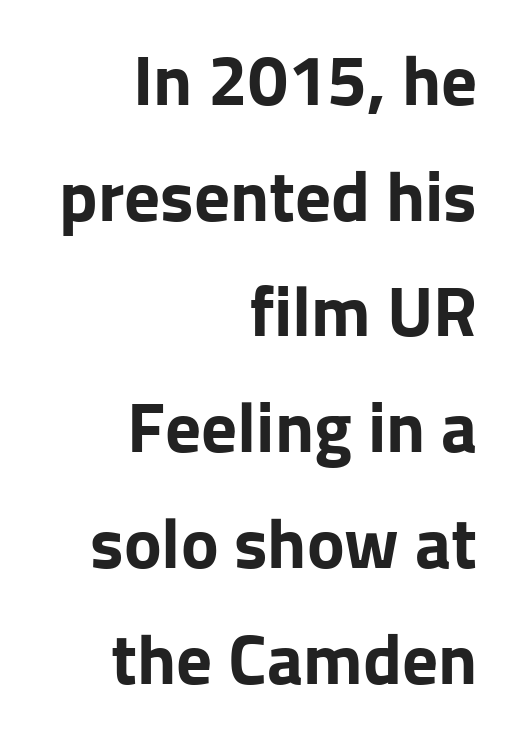
The image shows 71 px bold sans-serif type, upright; set right-aligned, normal line spacing (1.63x), normal letter spacing, not underlined; low stroke contrast and a medium x-height.
